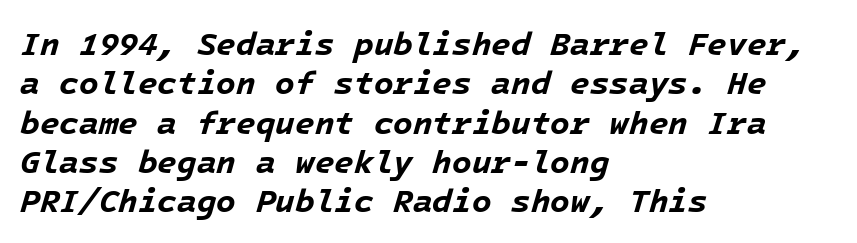
{"italic": "yes", "lean": "right", "slant_degrees": 16, "bold": "yes", "weight": "bold", "width": "normal", "stroke_contrast": "low", "x_height": "medium", "underline": "no", "align": "left", "line_spacing_ratio": 1.23, "letter_spacing": "normal", "letter_spacing_em": 0.0, "glyph_px": 32}
